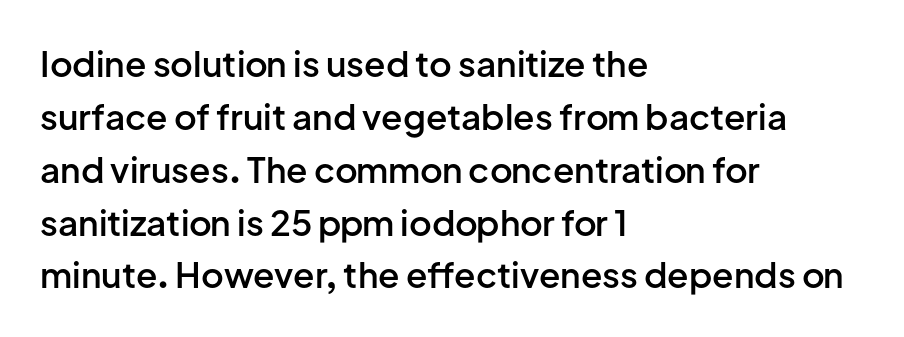
Does the copy run flush right? No — it runs flush left. Note: no serifs on the glyphs. Nothing unusual about the tracking: characters are spaced as the font intends. Underline: absent.
